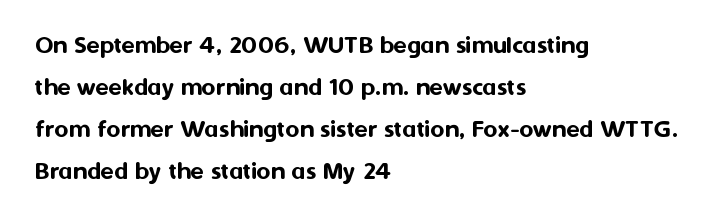
{"italic": "no", "underline": "no", "align": "left", "line_spacing": "normal", "line_spacing_ratio": 1.55, "letter_spacing": "normal", "letter_spacing_em": 0.0, "glyph_px": 27}
